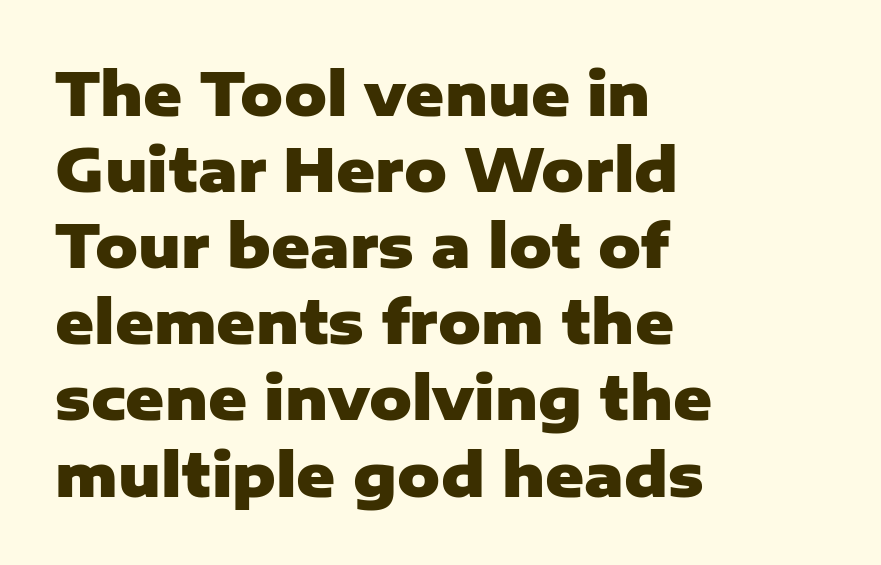
Descender tails drop into unmarked territory. You could call the tracking neutral — neither tight nor loose. A typesetter would call this leading conventional body-copy spacing. The rendering uses natural spacing where letterforms have individual widths. The letters stand upright; this is a roman face.
